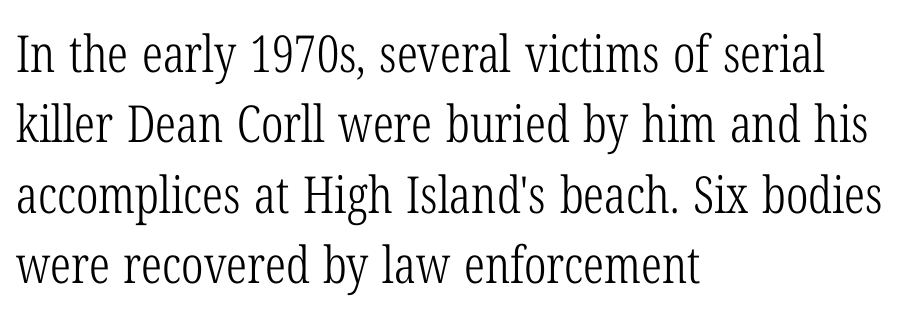
The image shows 51 px light, condensed serif type, upright; set left-aligned, normal line spacing (1.38x), normal letter spacing, not underlined; low stroke contrast and a medium x-height.
